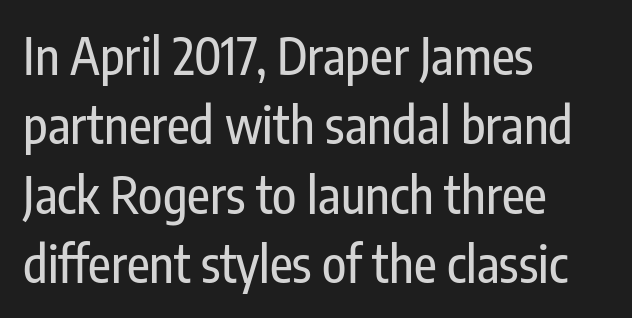
The image shows 50 px condensed sans-serif type, upright; set left-aligned, normal line spacing (1.39x), normal letter spacing, not underlined; low stroke contrast and a medium x-height.
